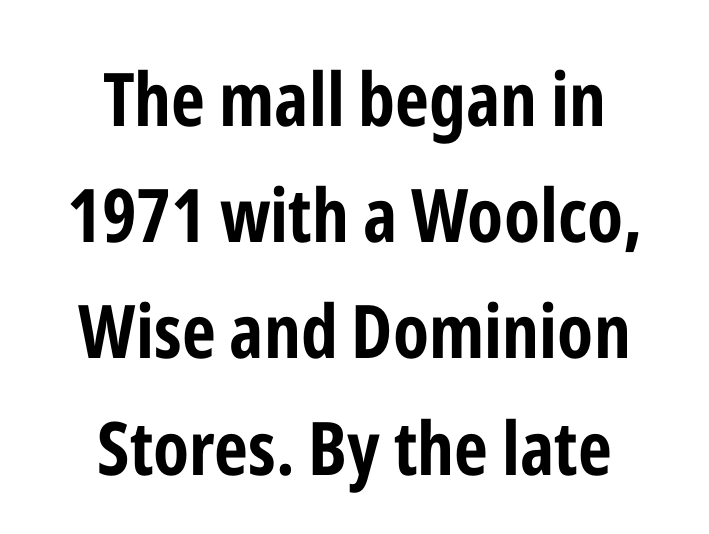
{"serif": "no", "italic": "no", "bold": "yes", "weight": "bold", "width": "condensed", "stroke_contrast": "low", "x_height": "medium", "monospaced": "no", "underline": "no", "align": "center", "line_spacing": "normal", "line_spacing_ratio": 1.57, "letter_spacing": "normal", "letter_spacing_em": 0.0, "glyph_px": 74}
